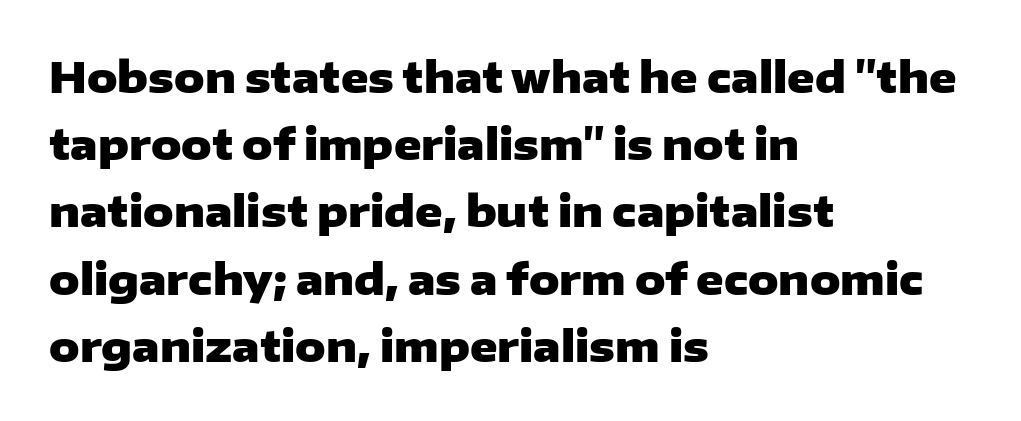
{"serif": "no", "italic": "no", "bold": "yes", "weight": "heavy", "width": "wide", "stroke_contrast": "low", "x_height": "medium", "monospaced": "no", "underline": "no", "align": "left", "line_spacing": "normal", "line_spacing_ratio": 1.6, "letter_spacing": "normal", "letter_spacing_em": 0.0, "glyph_px": 42}
